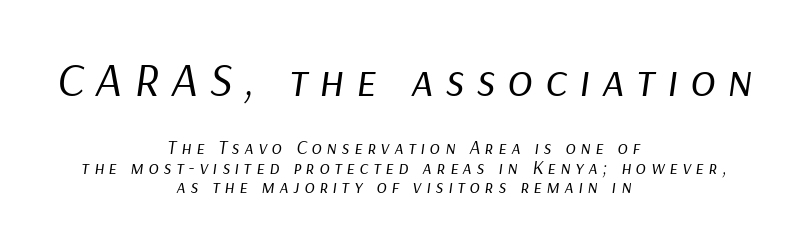
Q: Is the text bold? A: No.
Q: Is the text italic (slanted)? A: Yes, it leans right by about 9 degrees.
Q: Is the text underlined? A: No.
Q: How is the paragraph aligned? A: Centered.
Q: Is the spacing between letters normal or unusually wide? A: Unusually wide.
Q: Is the spacing between lines tight, normal or loose? A: Tight.
Q: Which block of text is set in a larger size, the first (top) or the second (bottom)? A: The first (top) one.
Q: Width (condensed, normal, or wide)? A: Normal.
Q: Stroke contrast? A: Low.
Q: x-height? A: Medium.
Q: Monospaced? A: No.
